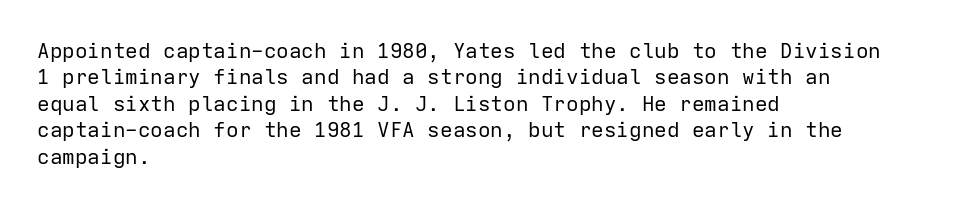
Q: Is the text bold? A: No.
Q: Is the text italic (slanted)? A: No, it is upright.
Q: Is the text underlined? A: No.
Q: How is the paragraph aligned? A: Left-aligned.
Q: Is the spacing between letters normal or unusually wide? A: Normal.
Q: Is the spacing between lines tight, normal or loose? A: Normal.
